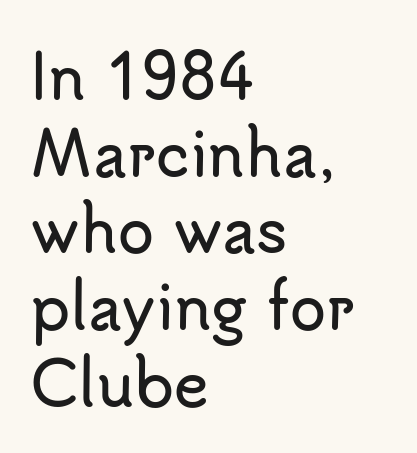
Q: Is the text italic (slanted)? A: No, it is upright.
Q: Is the typeface a serif or a sans-serif typeface? A: Sans-serif.
Q: Is the text underlined? A: No.
Q: How is the paragraph aligned? A: Left-aligned.
Q: Is the spacing between letters normal or unusually wide? A: Normal.
Q: Is the spacing between lines tight, normal or loose? A: Normal.
Q: Width (condensed, normal, or wide)? A: Normal.
Q: Stroke contrast? A: Low.
Q: x-height? A: Small.
Q: Monospaced? A: No.
